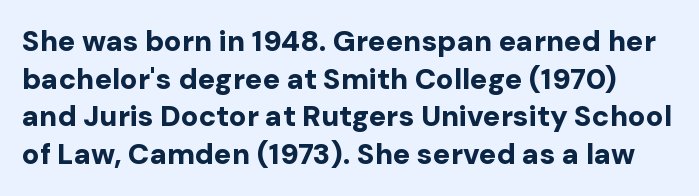
Weight: bold. Posture: vertical. The passage shown is typed in a proportional face where columns would drift. Tracking value appears to be zero — textbook default spacing. To sum up the face: it is a sans, with no serifs.
